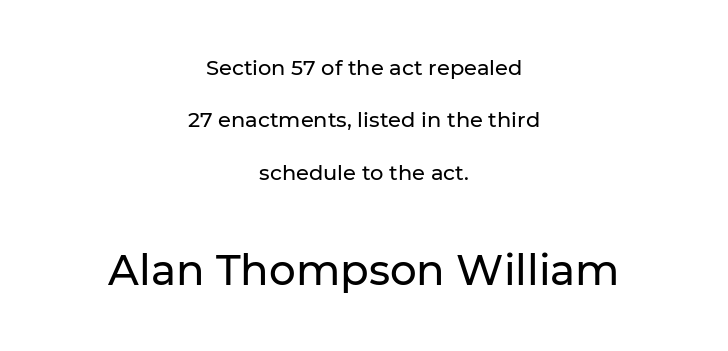
The typeface chosen for these lines omits serifs. The type is set solid horizontally, with unmodified tracking. Check the space under the baseline: it is left empty. This layout puts the modest block above and the oversized block below. Notice how the stems are strictly vertical — no italics here.
